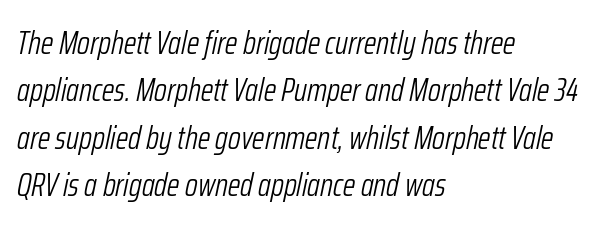
Q: Is the text bold? A: No.
Q: Is the text italic (slanted)? A: Yes, it leans right by about 12 degrees.
Q: Is the text underlined? A: No.
Q: How is the paragraph aligned? A: Left-aligned.
Q: Is the spacing between letters normal or unusually wide? A: Normal.
Q: Is the spacing between lines tight, normal or loose? A: Normal.
Q: Width (condensed, normal, or wide)? A: Condensed.
Q: Stroke contrast? A: Low.
Q: x-height? A: Medium.
Q: Monospaced? A: No.
